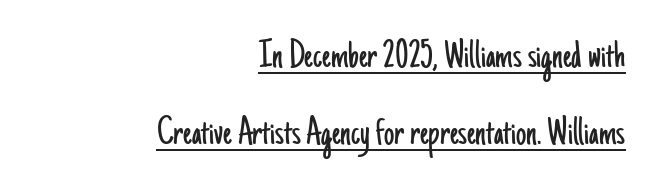
Q: Is the text bold? A: No.
Q: Is the text italic (slanted)? A: No, it is upright.
Q: Is the typeface a serif or a sans-serif typeface? A: Sans-serif.
Q: Is the text underlined? A: Yes.
Q: How is the paragraph aligned? A: Right-aligned.
Q: Is the spacing between letters normal or unusually wide? A: Normal.
Q: Width (condensed, normal, or wide)? A: Condensed.
Q: Stroke contrast? A: Low.
Q: x-height? A: Small.
Q: Monospaced? A: No.
